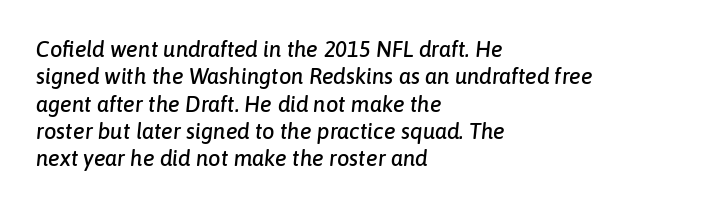
{"italic": "yes", "lean": "right", "slant_degrees": 6, "underline": "no", "align": "left", "line_spacing_ratio": 1.24, "letter_spacing": "normal", "letter_spacing_em": 0.0, "glyph_px": 22}
